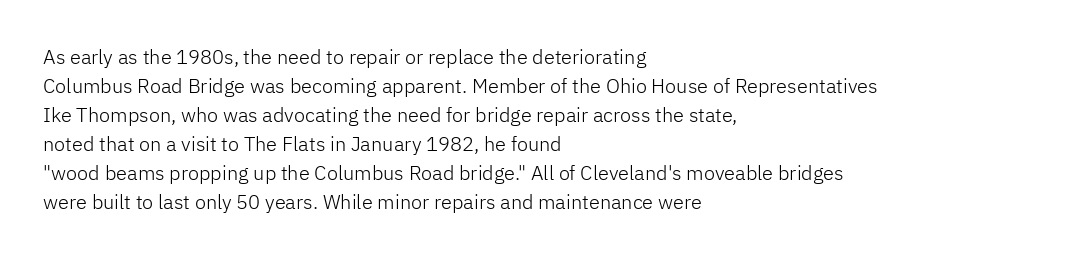
The image shows 20 px text type, upright; set left-aligned, normal line spacing (1.45x), normal letter spacing, not underlined.
